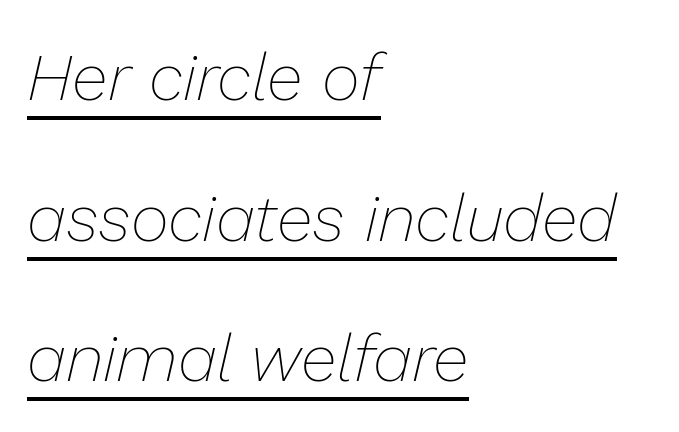
The words here are underlined. Character widths vary here, with narrow letters taking less room than wide ones. The rendering applies a slant to the glyphs. Reading down the block, your eye returns to a fixed left position each line. Reading down the column, the eye jumps a long way to each next line.
